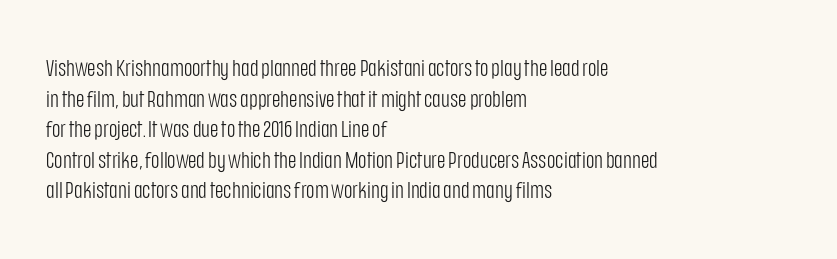
Vertical spacing — default. The text block is weighted toward the left margin, trailing off unevenly rightward. The baseline area is clear. These lines keep a tight, regular rhythm from letter to letter. No extra ink here — the face is not bold.
